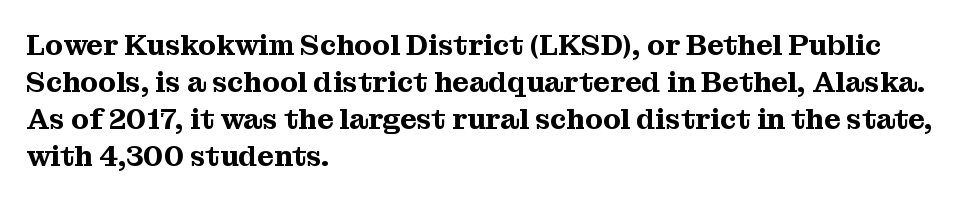
The image shows 29 px serif type, upright; set left-aligned, normal line spacing (1.28x), normal letter spacing, not underlined; medium stroke contrast and a medium x-height.
